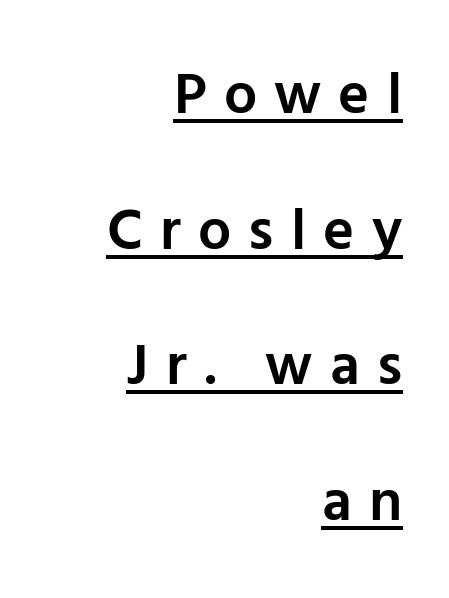
Q: Is the text bold? A: Semi-bold.
Q: Is the text italic (slanted)? A: No, it is upright.
Q: Is the typeface a serif or a sans-serif typeface? A: Sans-serif.
Q: Is the text underlined? A: Yes.
Q: How is the paragraph aligned? A: Right-aligned.
Q: Is the spacing between letters normal or unusually wide? A: Unusually wide.
Q: Is the spacing between lines tight, normal or loose? A: Loose.
Q: Width (condensed, normal, or wide)? A: Normal.
Q: Stroke contrast? A: Low.
Q: x-height? A: Medium.
Q: Monospaced? A: No.
